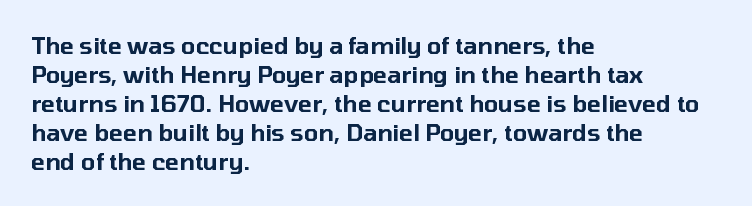
Posture: straight, roman, zero tilt. The passage shown is not underscored anywhere. The rendering anchors every line to the left-hand side. The gaps between neighbouring characters are ordinary and unremarkable.
